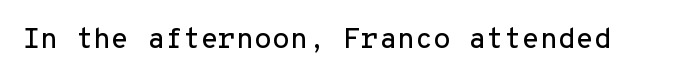
Here the designer chose a console-style face with uniform glyph widths. Characters remain perfectly vertical along every line. A typesetter would call this zero additional tracking. Stroke terminals: plain, sans-serif. The foot of each line stays bare and open.
